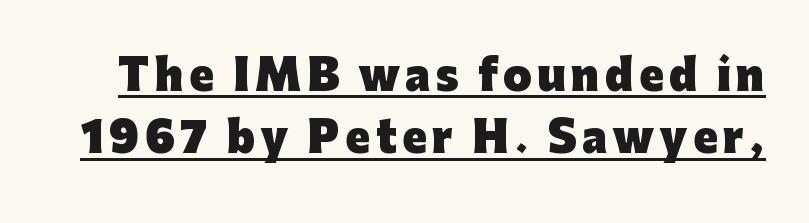
{"serif": "no", "italic": "no", "bold": "yes", "weight": "heavy", "width": "normal", "stroke_contrast": "low", "x_height": "medium", "monospaced": "no", "underline": "yes", "line_spacing": "normal", "line_spacing_ratio": 1.52, "glyph_px": 41}
